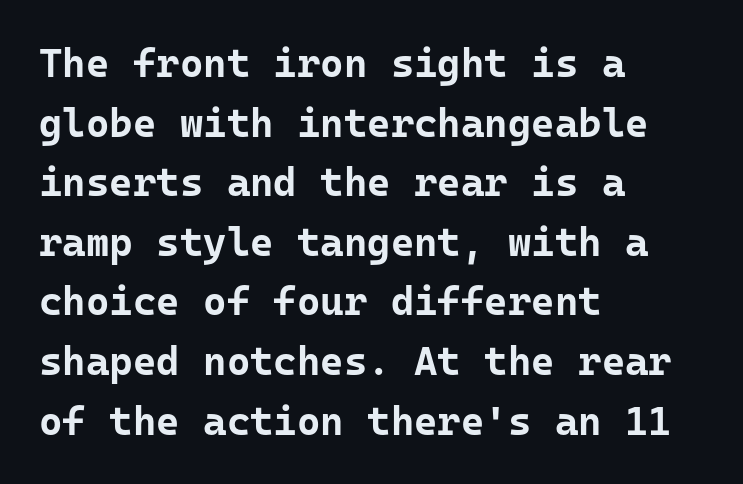
The image shows 40 px bold sans-serif type, upright, monospaced; set left-aligned, normal line spacing (1.49x), normal letter spacing, not underlined; low stroke contrast and a medium x-height.
